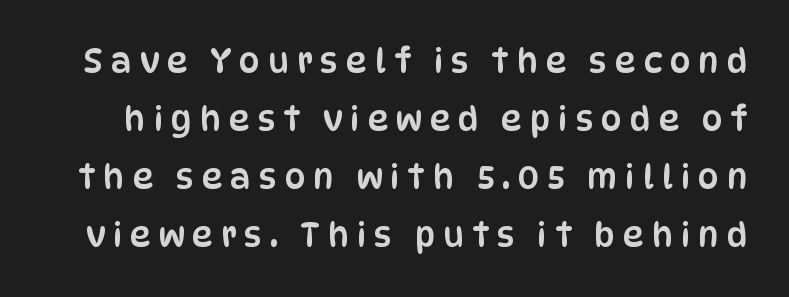
{"serif": "no", "italic": "no", "width": "condensed", "stroke_contrast": "low", "x_height": "large", "monospaced": "no", "underline": "no", "line_spacing_ratio": 1.76, "letter_spacing": "wide", "letter_spacing_em": 0.24, "glyph_px": 33}
